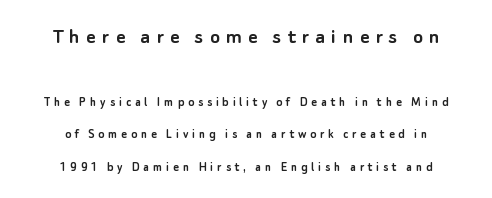
Here the first block reads like a headline and the second like body copy. The horizontal fit of the characters is loose and conspicuously gappy. This sample is center-justified, so both line endings float freely. Nobody drew a line under any word here. You can tell it's not italic because the verticals are truly vertical.
